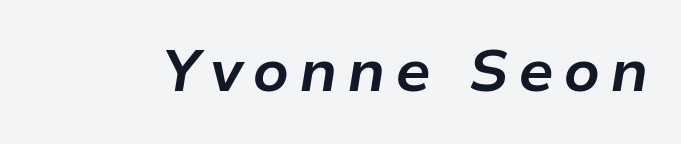
The image shows 58 px bold type, italic (leaning right); set not underlined; low stroke contrast and a medium x-height.
